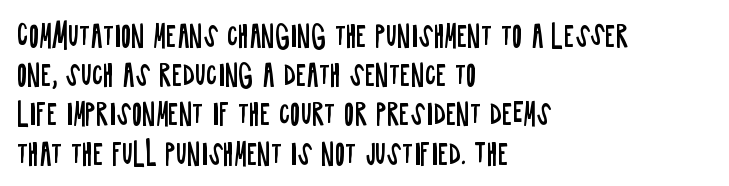
{"serif": "no", "italic": "no", "bold": "no", "weight": "regular", "width": "condensed", "stroke_contrast": "low", "x_height": "large", "monospaced": "no", "underline": "no", "align": "left", "line_spacing": "normal", "line_spacing_ratio": 1.4, "letter_spacing": "normal", "letter_spacing_em": 0.0, "glyph_px": 28}
